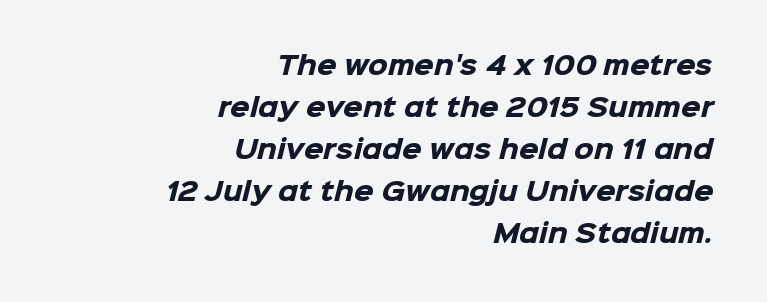
Compared with an ordinary text face, these strokes are far heavier — a full bold. The words here are not underlined. The tracking reads as untouched default to a designer's eye. Students, observe: this is what conventionally led text looks like. If you drew a ruler down the right edge, every line would touch it.
